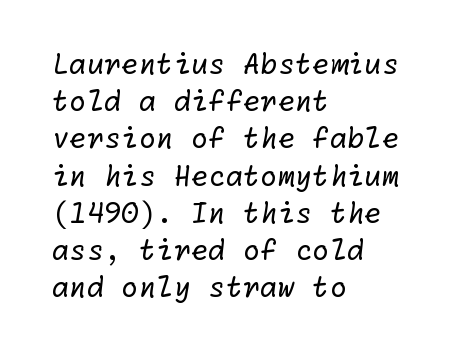
The image shows 28 px regular-weight sans-serif type; set left-aligned, normal line spacing (1.33x), normal letter spacing, not underlined; low stroke contrast and a medium x-height.
